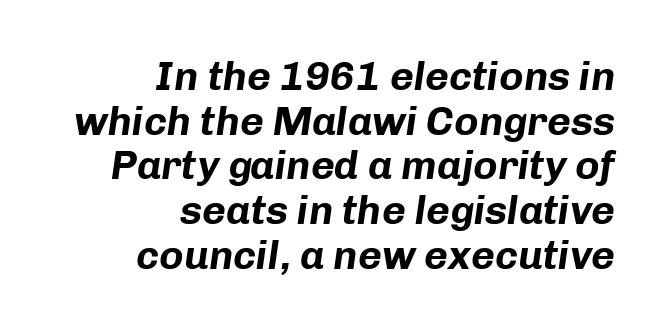
The face used here is proportionally spaced, like ordinary book or web type. Slant detected: the letters are inclined. The typesetter chose a ragged-left arrangement here. Only glyphs here, with clear space below each row.
